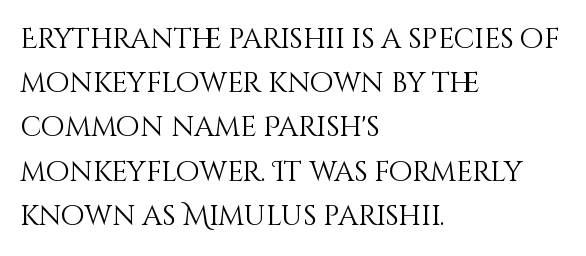
{"italic": "no", "bold": "no", "weight": "light", "width": "normal", "stroke_contrast": "medium", "x_height": "large", "monospaced": "no", "underline": "no", "align": "left", "line_spacing": "normal", "line_spacing_ratio": 1.58, "letter_spacing": "normal", "letter_spacing_em": 0.0, "glyph_px": 28}
